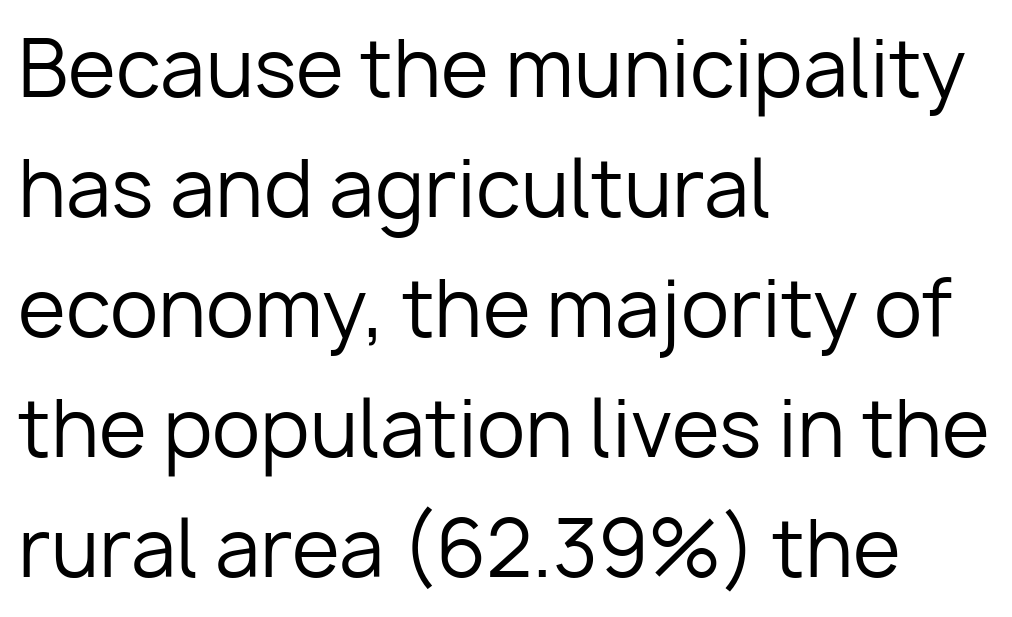
The image shows 78 px regular-weight sans-serif type, upright; set left-aligned, normal line spacing (1.54x), normal letter spacing, not underlined; low stroke contrast and a medium x-height.
